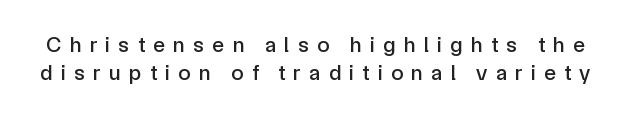
Q: Is the text italic (slanted)? A: No, it is upright.
Q: Is the text underlined? A: No.
Q: Is the spacing between letters normal or unusually wide? A: Unusually wide.
Q: Is the spacing between lines tight, normal or loose? A: Normal.
